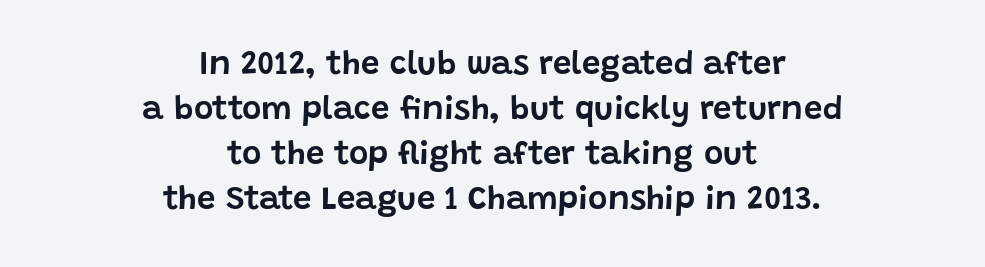
Q: Is the text italic (slanted)? A: No, it is upright.
Q: Is the typeface a serif or a sans-serif typeface? A: Sans-serif.
Q: Is the text underlined? A: No.
Q: How is the paragraph aligned? A: Centered.
Q: Is the spacing between letters normal or unusually wide? A: Normal.
Q: Is the spacing between lines tight, normal or loose? A: Normal.
Q: Width (condensed, normal, or wide)? A: Normal.
Q: Stroke contrast? A: Low.
Q: x-height? A: Large.
Q: Monospaced? A: No.
